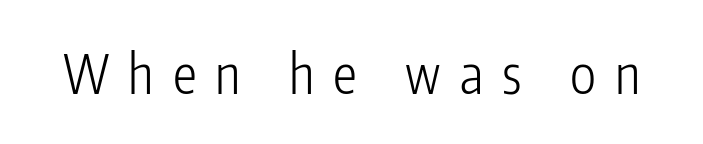
Is the stroke heavy? The answer is a plain regular-or-lighter. Unmarked baselines from the first word to the last. The rendering uses natural spacing where letterforms have individual widths. Someone cranked the tracking dial way up on this one. The font's upright variant was chosen for this text.
